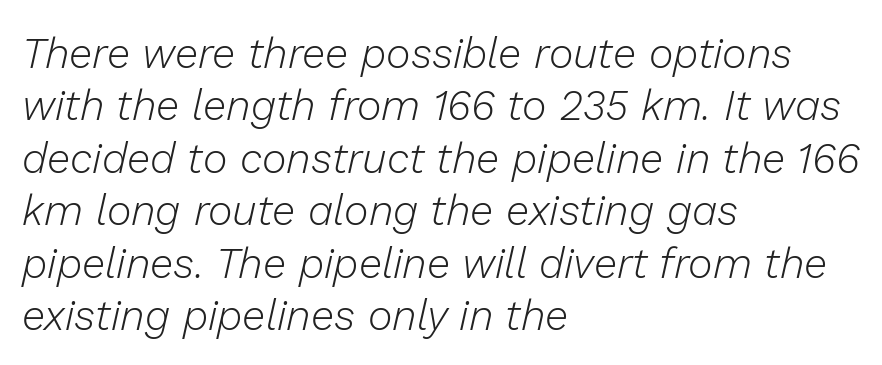
{"italic": "yes", "lean": "right", "slant_degrees": 13, "bold": "no", "weight": "light", "width": "normal", "stroke_contrast": "low", "x_height": "medium", "monospaced": "no", "underline": "no", "align": "left", "line_spacing": "normal", "line_spacing_ratio": 1.25, "letter_spacing": "normal", "letter_spacing_em": 0.0, "glyph_px": 42}
